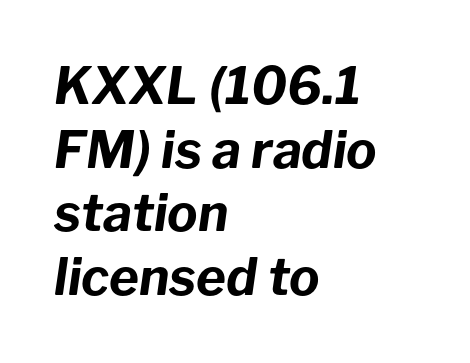
The image shows 51 px bold type, italic (leaning right); set left-aligned, normal line spacing (1.25x), normal letter spacing, not underlined; low stroke contrast and a medium x-height.
